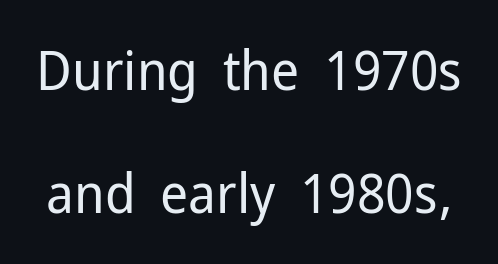
Glance below the letters and you will spot only blank space. The designer went with a sans here, leaving each stem footless. The type is set solid horizontally, with unmodified tracking. Line spacing here is loose. Each stroke keeps to a modest, everyday thickness or less. The font's upright variant was chosen for this text.
